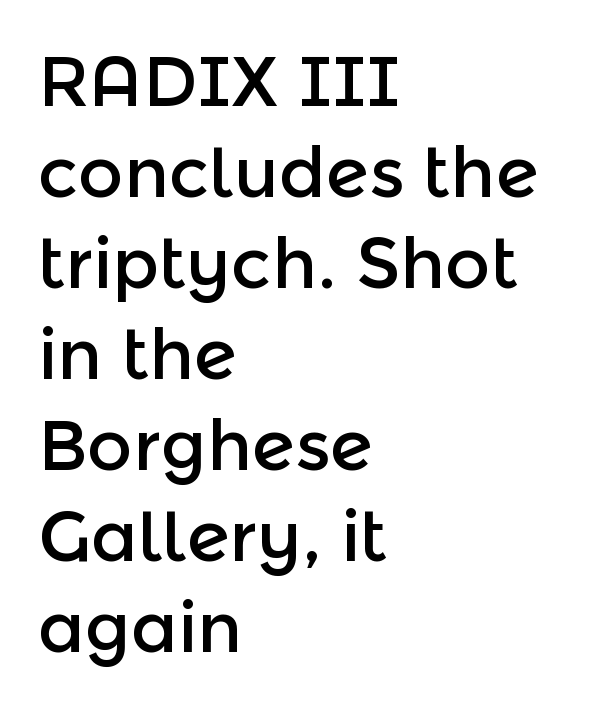
{"serif": "no", "italic": "no", "width": "normal", "x_height": "medium", "monospaced": "no", "underline": "no", "align": "left", "line_spacing": "normal", "line_spacing_ratio": 1.3, "letter_spacing": "normal", "letter_spacing_em": 0.0, "glyph_px": 70}
